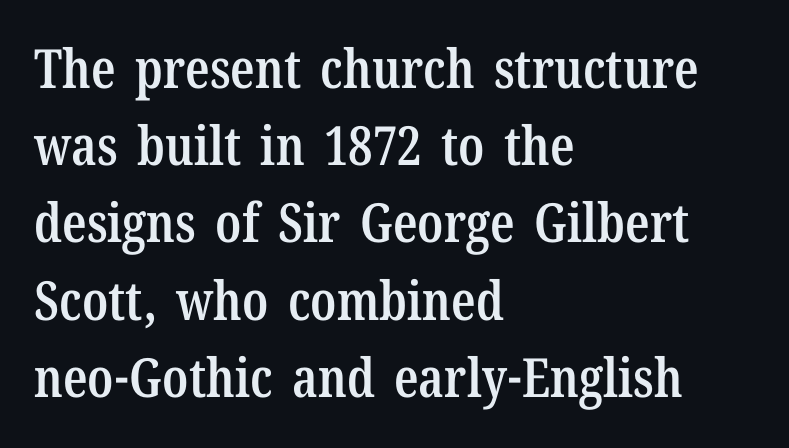
Tracking here is standard; glyphs follow each other at the usual distance. This sample uses an upright cut, with every glyph sitting square on the baseline. Weight check: semibold — heavier than regular, not quite bold. Is there much room between lines? A standard amount, neither cramped nor airy.
